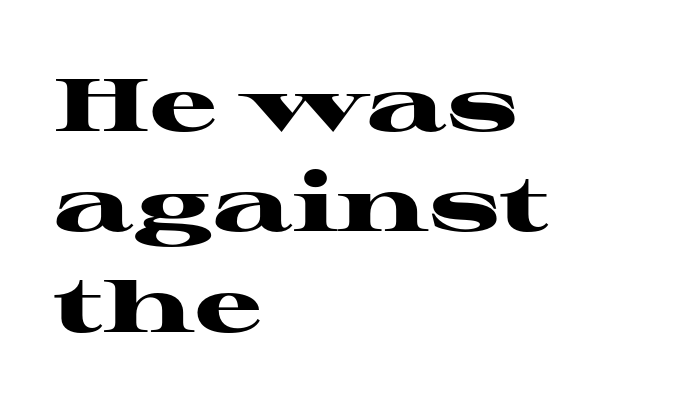
The image shows 75 px heavy, wide serif type, upright; set left-aligned, normal line spacing (1.34x), normal letter spacing, not underlined; high stroke contrast and a medium x-height.
